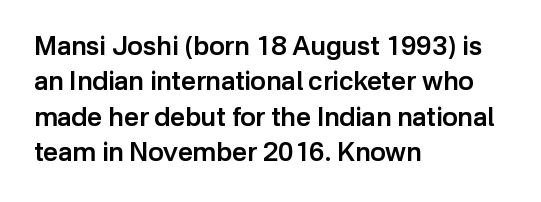
Q: Is the text bold? A: Semi-bold.
Q: Is the text italic (slanted)? A: No, it is upright.
Q: Is the text underlined? A: No.
Q: How is the paragraph aligned? A: Left-aligned.
Q: Is the spacing between letters normal or unusually wide? A: Normal.
Q: Is the spacing between lines tight, normal or loose? A: Normal.
